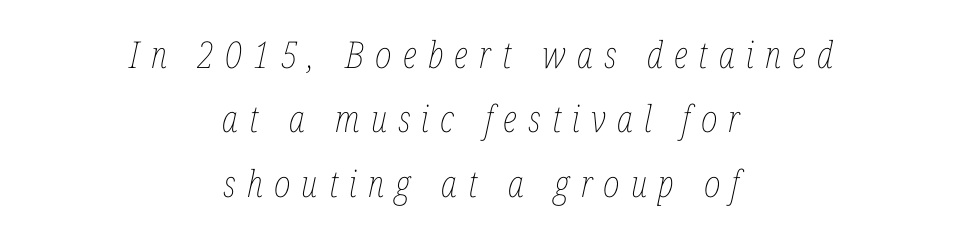
Q: Is the text bold? A: No.
Q: Is the text italic (slanted)? A: Yes, it leans right by about 12 degrees.
Q: Is the text underlined? A: No.
Q: How is the paragraph aligned? A: Centered.
Q: Is the spacing between letters normal or unusually wide? A: Unusually wide.
Q: Width (condensed, normal, or wide)? A: Condensed.
Q: Stroke contrast? A: Low.
Q: x-height? A: Medium.
Q: Monospaced? A: No.
